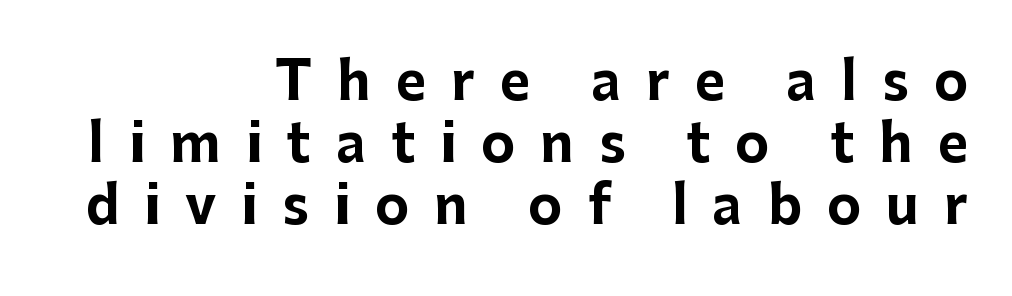
Q: Is the text bold? A: Yes.
Q: Is the text italic (slanted)? A: No, it is upright.
Q: Is the typeface a serif or a sans-serif typeface? A: Sans-serif.
Q: Is the text underlined? A: No.
Q: How is the paragraph aligned? A: Right-aligned.
Q: Is the spacing between letters normal or unusually wide? A: Unusually wide.
Q: Width (condensed, normal, or wide)? A: Normal.
Q: Stroke contrast? A: Low.
Q: x-height? A: Medium.
Q: Monospaced? A: No.
